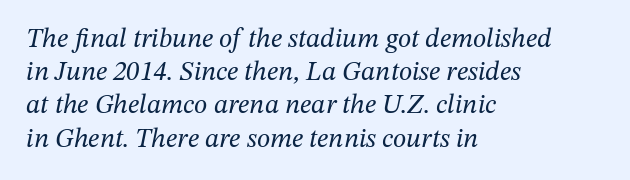
{"italic": "yes", "lean": "right", "slant_degrees": 12, "bold": "no", "underline": "no", "align": "left", "line_spacing_ratio": 1.23, "letter_spacing": "normal", "letter_spacing_em": 0.0, "glyph_px": 27}
